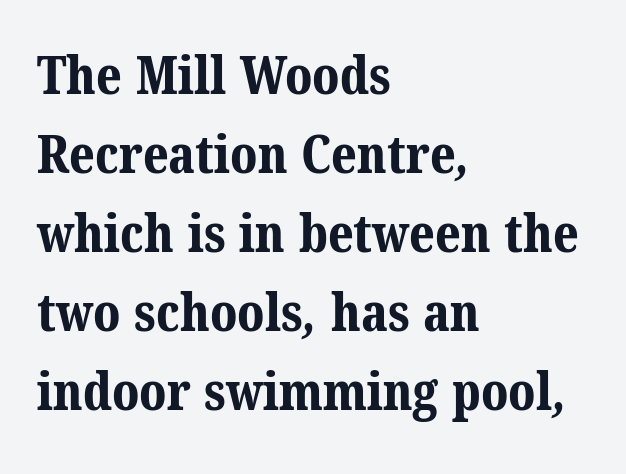
The image shows 53 px bold serif type; set left-aligned, normal line spacing (1.49x), normal letter spacing, not underlined; medium stroke contrast and a medium x-height.
